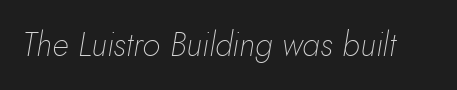
The image shows 33 px thin type, italic (leaning right); set normal letter spacing, not underlined; low stroke contrast and a small x-height.
